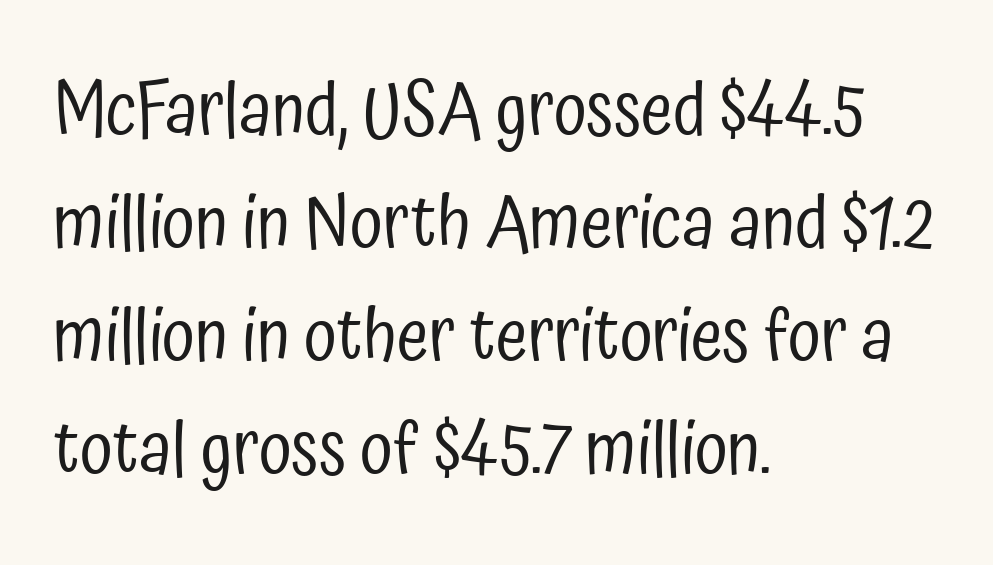
Q: Is the text bold? A: No.
Q: Is the text italic (slanted)? A: No, it is upright.
Q: Is the typeface a serif or a sans-serif typeface? A: Sans-serif.
Q: Is the text underlined? A: No.
Q: How is the paragraph aligned? A: Left-aligned.
Q: Is the spacing between letters normal or unusually wide? A: Normal.
Q: Is the spacing between lines tight, normal or loose? A: Normal.
Q: Width (condensed, normal, or wide)? A: Condensed.
Q: Stroke contrast? A: Low.
Q: x-height? A: Medium.
Q: Monospaced? A: No.
